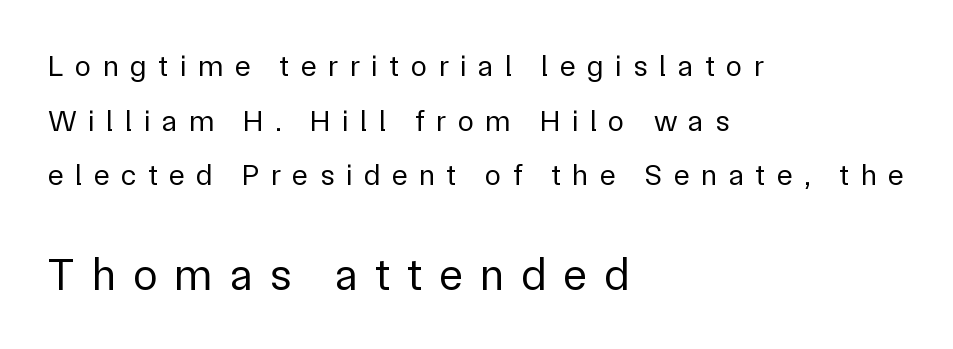
{"serif": "no", "italic": "no", "bold": "no", "weight": "regular", "width": "normal", "stroke_contrast": "low", "x_height": "medium", "monospaced": "no", "underline": "no", "align": "left", "line_spacing_ratio": 1.82, "letter_spacing": "wide", "letter_spacing_em": 0.38, "larger_block": "second", "size_ratio": 1.5, "glyph_px": 45}
